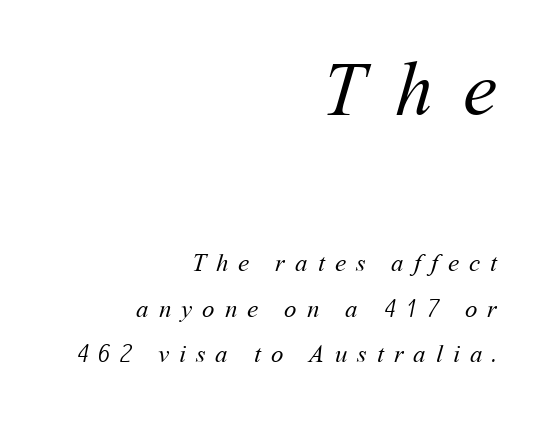
{"bold": "no", "weight": "regular", "width": "normal", "stroke_contrast": "medium", "x_height": "medium", "monospaced": "no", "underline": "no", "align": "right", "line_spacing_ratio": 1.81, "letter_spacing": "wide", "letter_spacing_em": 0.4, "larger_block": "first", "size_ratio": 3.04, "glyph_px": 76}
